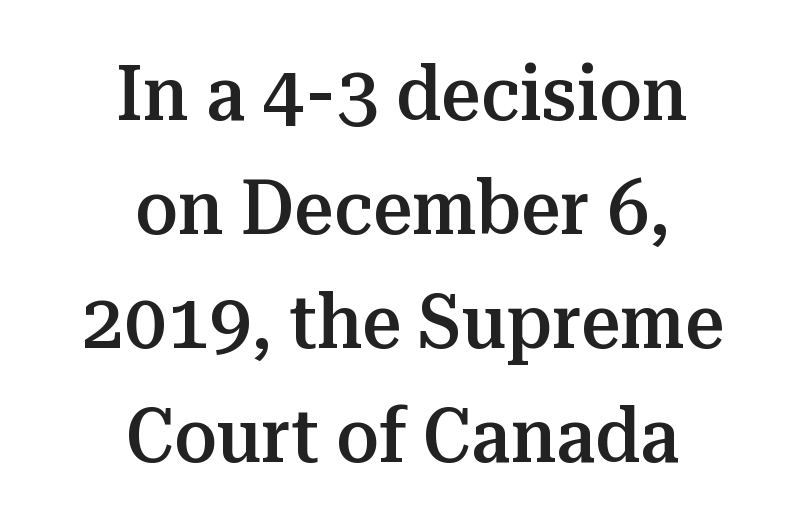
Horizontally, the lines are justified to the midpoint only. The face used here is proportionally spaced, like ordinary book or web type. Letters rest on an invisible, unmarked baseline. Does the weight exceed regular? Yes, but only to semibold. Rows of type keep a routine distance in the vertical direction.
